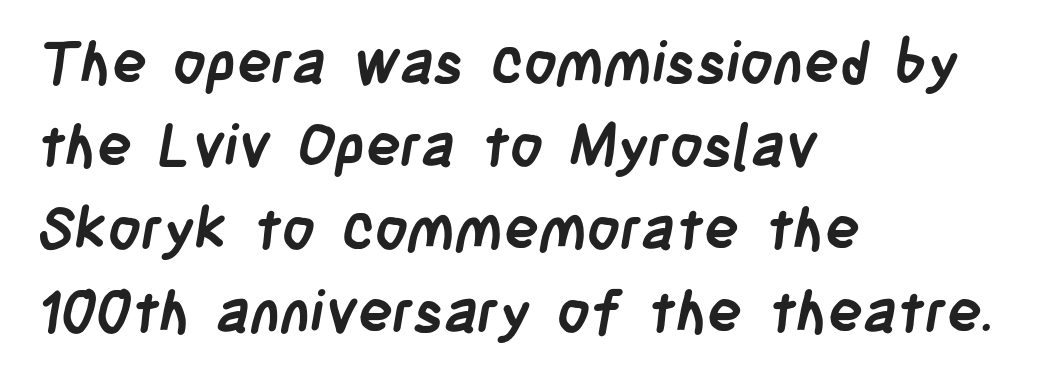
The image shows 58 px semibold, condensed sans-serif type; set left-aligned, normal line spacing (1.43x), normal letter spacing, not underlined; low stroke contrast and a large x-height.
